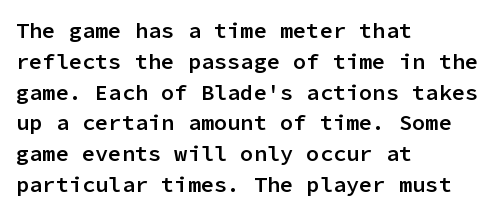
{"italic": "no", "bold": "semi", "underline": "no", "align": "left", "line_spacing": "normal", "line_spacing_ratio": 1.4, "letter_spacing": "normal", "letter_spacing_em": 0.0, "glyph_px": 22}
